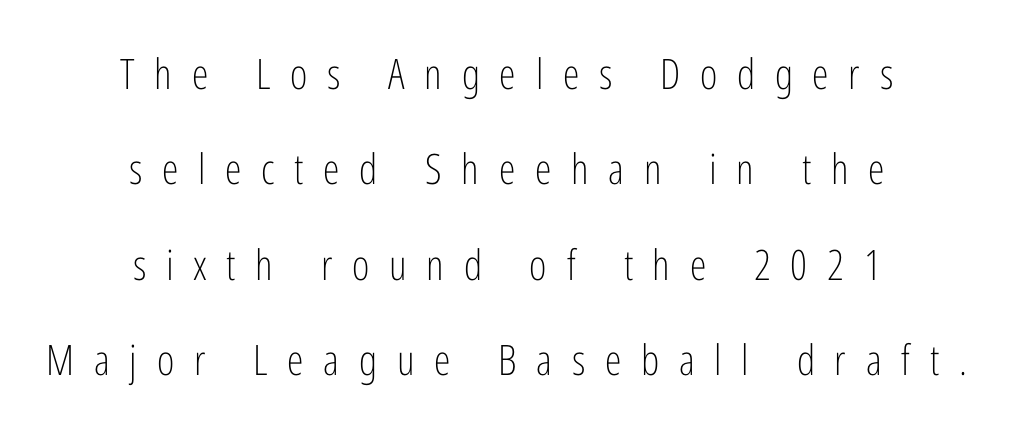
{"serif": "no", "italic": "no", "bold": "no", "weight": "light", "width": "condensed", "stroke_contrast": "low", "x_height": "medium", "monospaced": "no", "underline": "no", "align": "center", "line_spacing": "loose", "line_spacing_ratio": 2.27, "letter_spacing": "wide", "letter_spacing_em": 0.47, "glyph_px": 42}
